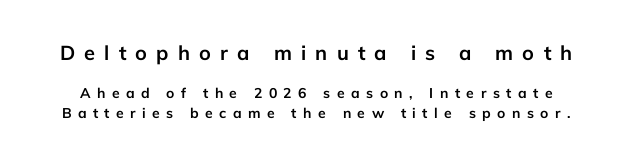
{"italic": "no", "bold": "yes", "underline": "no", "line_spacing": "normal", "line_spacing_ratio": 1.42, "letter_spacing": "wide", "letter_spacing_em": 0.46, "larger_block": "first", "size_ratio": 1.43, "glyph_px": 20}
